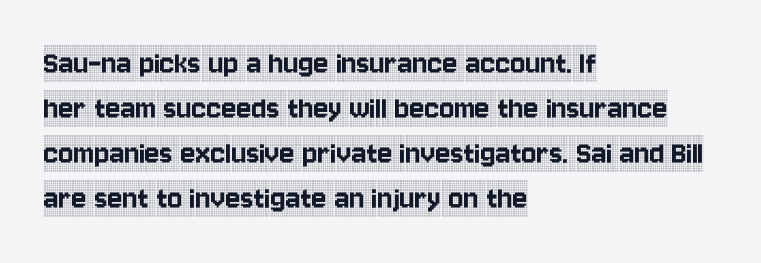
The image shows 35 px condensed serif type, upright; set left-aligned, normal line spacing (1.29x), normal letter spacing, not underlined; a large x-height.
